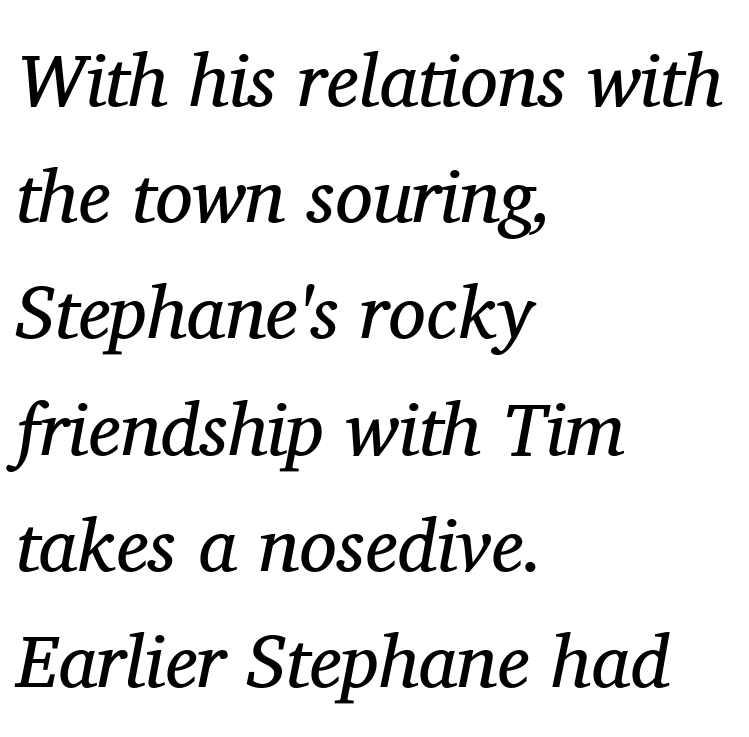
Q: Is the text bold? A: No.
Q: Is the text italic (slanted)? A: Yes, it leans right by about 11 degrees.
Q: Is the typeface a serif or a sans-serif typeface? A: Serif.
Q: Is the text underlined? A: No.
Q: How is the paragraph aligned? A: Left-aligned.
Q: Is the spacing between letters normal or unusually wide? A: Normal.
Q: Is the spacing between lines tight, normal or loose? A: Normal.
Q: Width (condensed, normal, or wide)? A: Normal.
Q: Stroke contrast? A: Medium.
Q: x-height? A: Medium.
Q: Monospaced? A: No.
